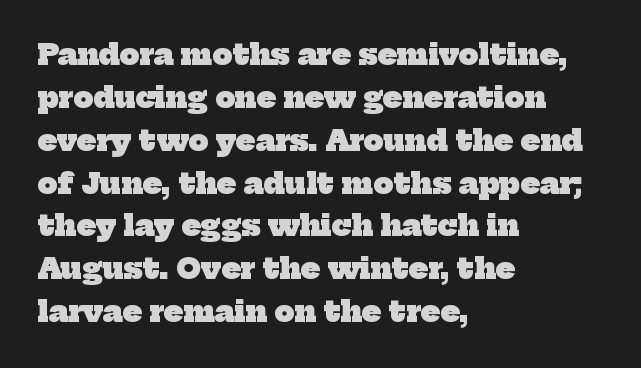
Q: Is the text bold? A: Yes.
Q: Is the typeface a serif or a sans-serif typeface? A: Serif.
Q: Is the text underlined? A: No.
Q: How is the paragraph aligned? A: Left-aligned.
Q: Is the spacing between letters normal or unusually wide? A: Normal.
Q: Is the spacing between lines tight, normal or loose? A: Normal.
Q: Width (condensed, normal, or wide)? A: Normal.
Q: Stroke contrast? A: Low.
Q: x-height? A: Medium.
Q: Monospaced? A: No.
